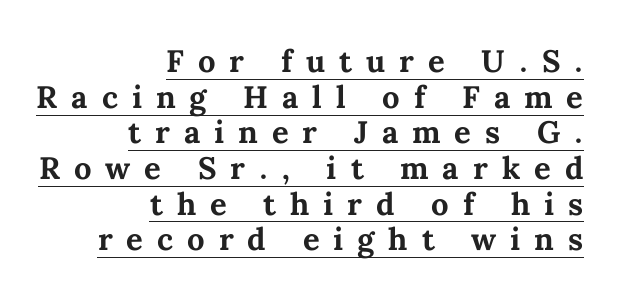
{"italic": "no", "bold": "yes", "weight": "bold", "width": "normal", "stroke_contrast": "medium", "x_height": "medium", "monospaced": "no", "underline": "yes", "align": "right", "line_spacing": "tight", "line_spacing_ratio": 1.15, "letter_spacing": "wide", "letter_spacing_em": 0.45, "glyph_px": 31}
